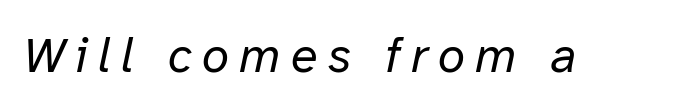
Q: Is the text bold? A: No.
Q: Is the text italic (slanted)? A: Yes, it leans right by about 12 degrees.
Q: Is the text underlined? A: No.
Q: Is the spacing between letters normal or unusually wide? A: Unusually wide.
Q: Width (condensed, normal, or wide)? A: Normal.
Q: Stroke contrast? A: Low.
Q: x-height? A: Medium.
Q: Monospaced? A: No.
